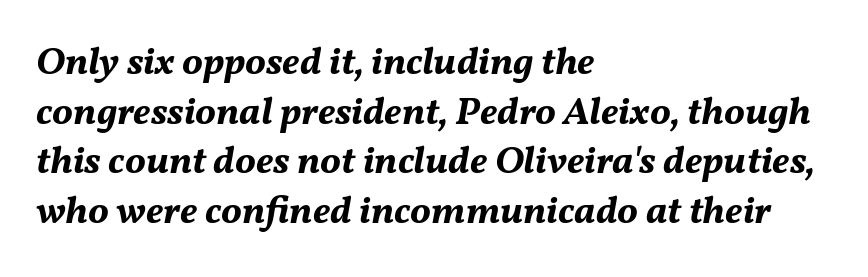
Q: Is the text bold? A: Yes.
Q: Is the text italic (slanted)? A: Yes, it leans right by about 11 degrees.
Q: Is the text underlined? A: No.
Q: How is the paragraph aligned? A: Left-aligned.
Q: Is the spacing between letters normal or unusually wide? A: Normal.
Q: Is the spacing between lines tight, normal or loose? A: Normal.
Q: Width (condensed, normal, or wide)? A: Normal.
Q: Stroke contrast? A: Medium.
Q: x-height? A: Medium.
Q: Monospaced? A: No.
